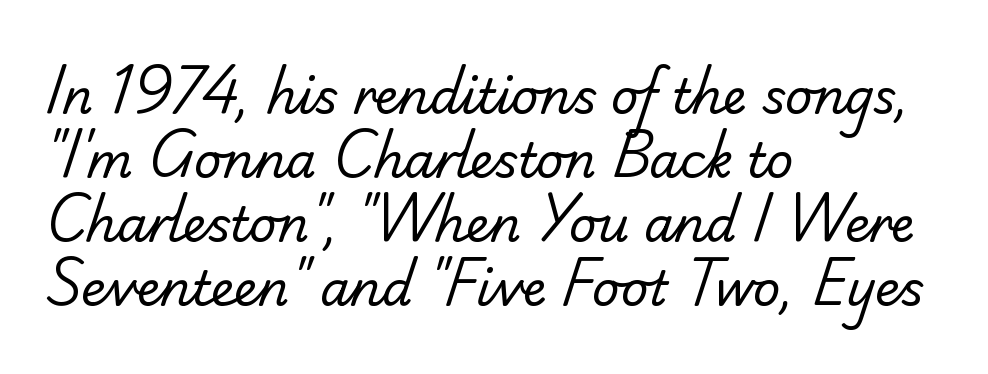
Does the copy run flush right? No — it runs flush left. The glyphs in this specimen are sans serif. The glyphs are unaccompanied by any horizontal stroke below them. This sample uses plain, unmodified letter spacing. Baseline-to-baseline distance is the conventional proportion of letter height.
